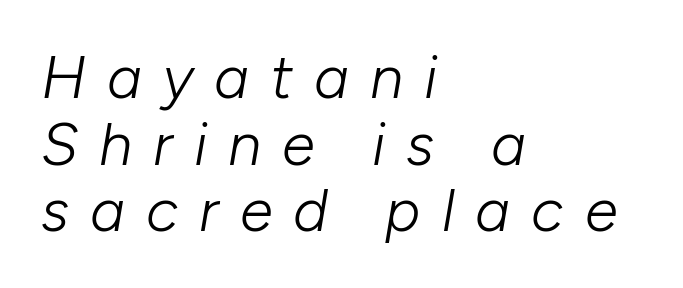
The image shows 60 px light type, italic (leaning right); set left-aligned, tight line spacing (1.11x), unusually wide letter spacing (+0.35 em), not underlined; low stroke contrast and a medium x-height.
